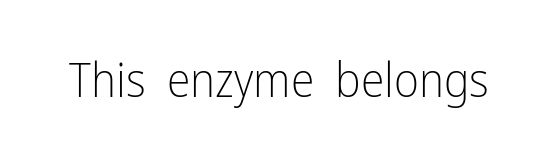
The image shows 48 px light, condensed sans-serif type, upright; set normal letter spacing, not underlined; low stroke contrast and a medium x-height.
